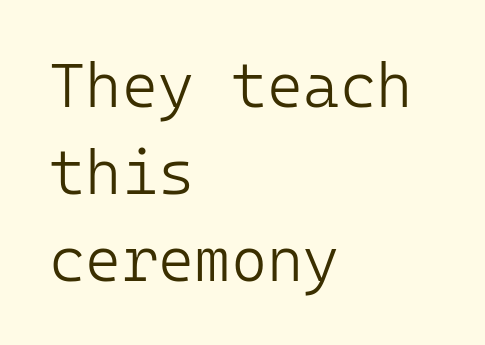
{"serif": "no", "italic": "no", "bold": "no", "weight": "light", "width": "normal", "stroke_contrast": "low", "x_height": "medium", "monospaced": "yes", "underline": "no", "align": "left", "line_spacing": "normal", "line_spacing_ratio": 1.4, "letter_spacing": "normal", "letter_spacing_em": 0.0, "glyph_px": 62}
